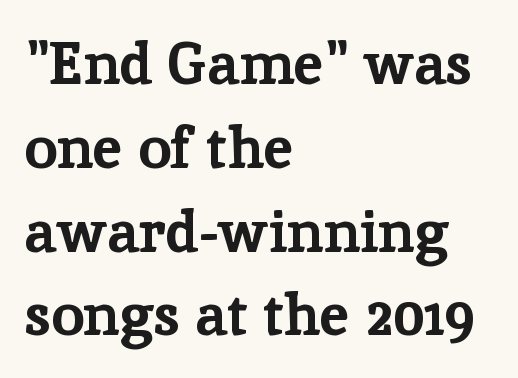
Q: Is the text bold? A: Yes.
Q: Is the text italic (slanted)? A: No, it is upright.
Q: Is the typeface a serif or a sans-serif typeface? A: Serif.
Q: Is the text underlined? A: No.
Q: How is the paragraph aligned? A: Left-aligned.
Q: Is the spacing between letters normal or unusually wide? A: Normal.
Q: Is the spacing between lines tight, normal or loose? A: Normal.
Q: Width (condensed, normal, or wide)? A: Normal.
Q: Stroke contrast? A: Low.
Q: x-height? A: Medium.
Q: Monospaced? A: No.
